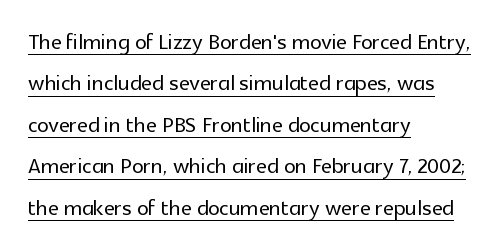
The image shows 29 px sans-serif type, upright; set left-aligned, normal line spacing (1.43x), normal letter spacing, underlined; a medium x-height.
